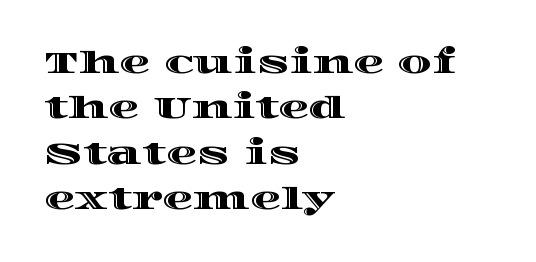
Q: Is the text italic (slanted)? A: No, it is upright.
Q: Is the text underlined? A: No.
Q: How is the paragraph aligned? A: Left-aligned.
Q: Is the spacing between letters normal or unusually wide? A: Normal.
Q: Is the spacing between lines tight, normal or loose? A: Normal.
Q: Width (condensed, normal, or wide)? A: Wide.
Q: x-height? A: Large.
Q: Monospaced? A: No.
